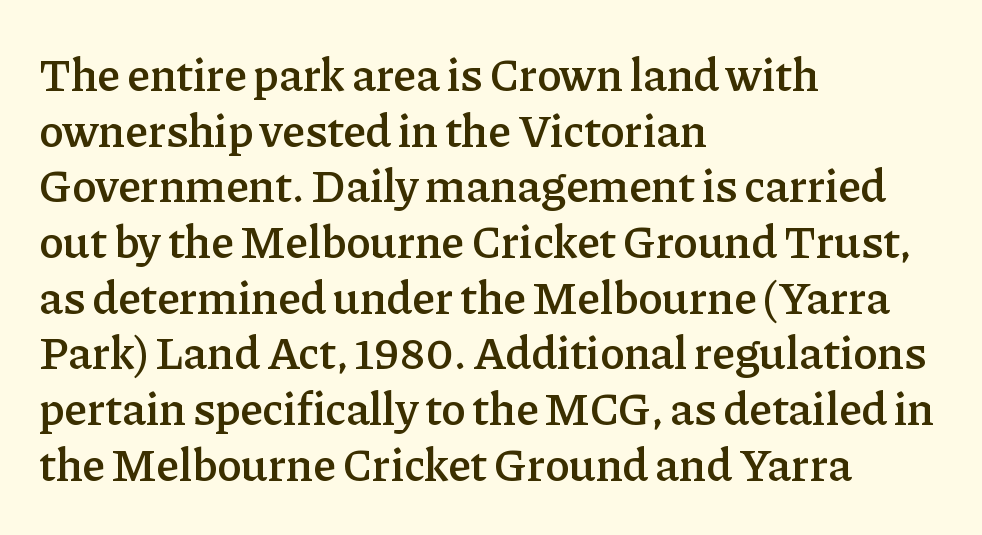
The image shows 46 px semibold serif type, upright; set left-aligned, line spacing 1.21x, normal letter spacing, not underlined; low stroke contrast and a medium x-height.
